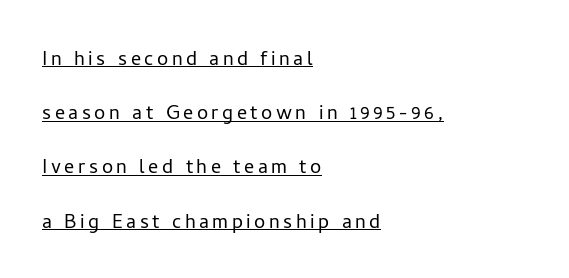
Q: Is the text bold? A: No.
Q: Is the text italic (slanted)? A: No, it is upright.
Q: Is the text underlined? A: Yes.
Q: How is the paragraph aligned? A: Left-aligned.
Q: Is the spacing between lines tight, normal or loose? A: Loose.
